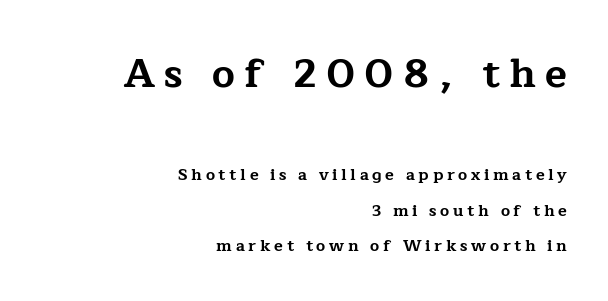
The passage shown is not underscored anywhere. The lines are spread far apart with generous leading. These lines carry a lot of weight — the face is fully bold. Is this a sans? No — the strokes have serifs. Letter spacing: wide.
